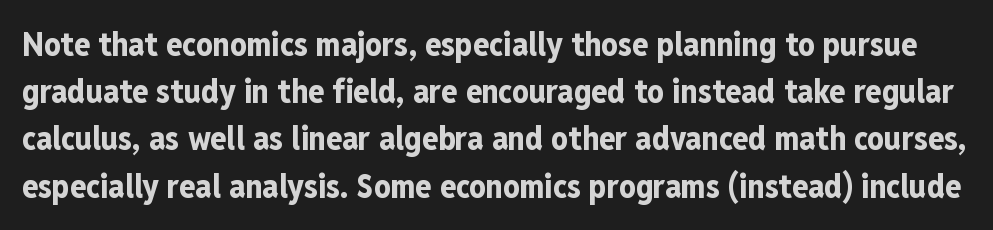
The image shows 33 px bold, condensed sans-serif type, upright; set normal line spacing (1.43x), normal letter spacing, not underlined; low stroke contrast and a medium x-height.
